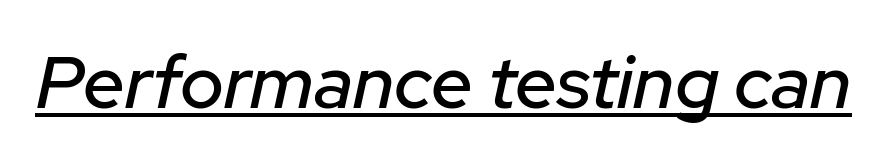
The image shows 74 px text type, italic (leaning right); set normal letter spacing, underlined; low stroke contrast and a medium x-height.
